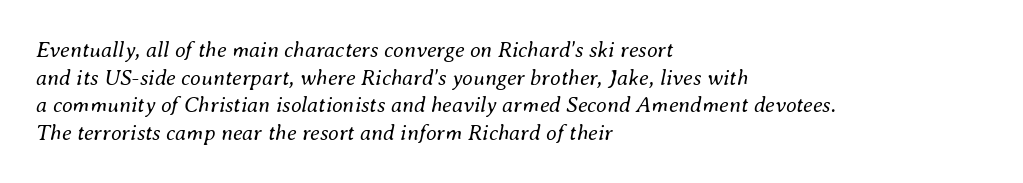
{"italic": "yes", "lean": "right", "slant_degrees": 8, "bold": "no", "underline": "no", "align": "left", "line_spacing": "normal", "line_spacing_ratio": 1.26, "letter_spacing": "normal", "letter_spacing_em": 0.0, "glyph_px": 22}
